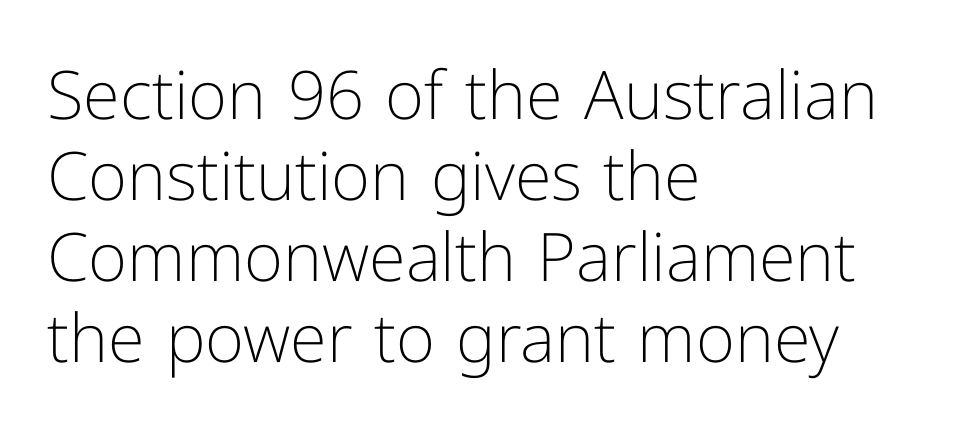
Q: Is the text bold? A: No.
Q: Is the text italic (slanted)? A: No, it is upright.
Q: Is the typeface a serif or a sans-serif typeface? A: Sans-serif.
Q: Is the text underlined? A: No.
Q: How is the paragraph aligned? A: Left-aligned.
Q: Is the spacing between letters normal or unusually wide? A: Normal.
Q: Width (condensed, normal, or wide)? A: Normal.
Q: Stroke contrast? A: Low.
Q: x-height? A: Medium.
Q: Monospaced? A: No.
